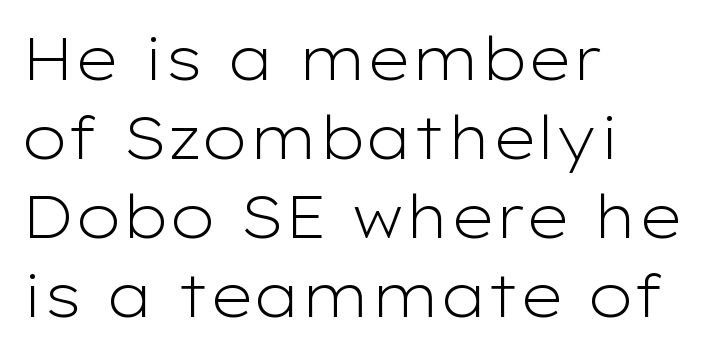
The image shows 59 px light, wide sans-serif type, upright; set left-aligned, normal line spacing (1.34x), normal letter spacing, not underlined; low stroke contrast and a medium x-height.
